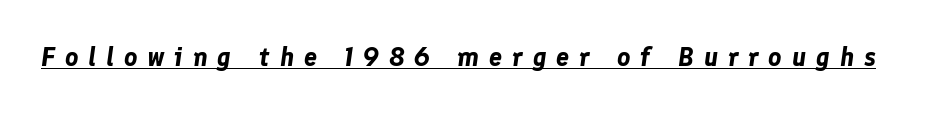
Q: Is the text bold? A: Yes.
Q: Is the text italic (slanted)? A: Yes, it leans right by about 8 degrees.
Q: Is the text underlined? A: Yes.
Q: Is the spacing between letters normal or unusually wide? A: Unusually wide.
